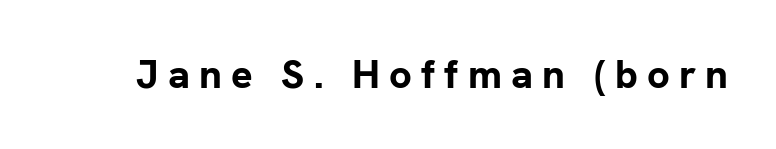
The image shows 40 px bold sans-serif type, upright; set unusually wide letter spacing (+0.23 em), not underlined; low stroke contrast and a medium x-height.
